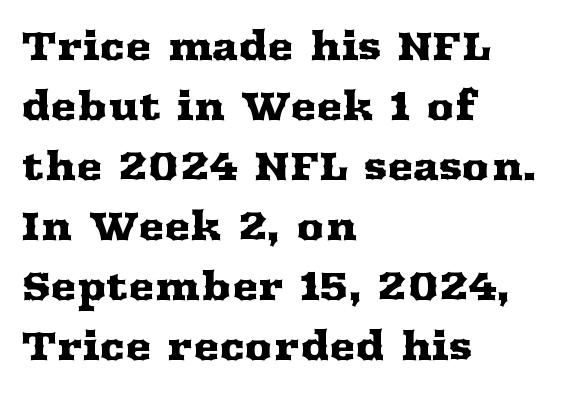
The image shows 39 px wide serif type, upright; set left-aligned, normal line spacing (1.54x), normal letter spacing, not underlined; medium stroke contrast and a medium x-height.
